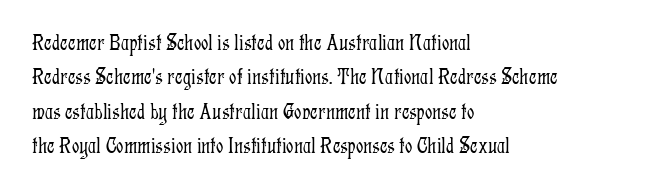
Q: Is the text bold? A: No.
Q: Is the text italic (slanted)? A: No, it is upright.
Q: Is the text underlined? A: No.
Q: How is the paragraph aligned? A: Left-aligned.
Q: Is the spacing between letters normal or unusually wide? A: Normal.
Q: Is the spacing between lines tight, normal or loose? A: Normal.
